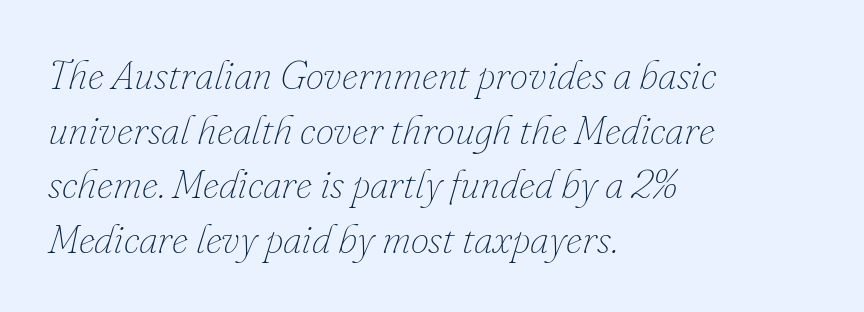
Here the designer chose a conventional face with non-uniform glyph widths. This sample uses an oblique cut, with every glyph tilted off the vertical. A quiet, ordinary-to-light weight characterises the typeface. The paragraph has a hard left edge and a soft right edge. The specimen omits any rule beneath the text block's lines.
